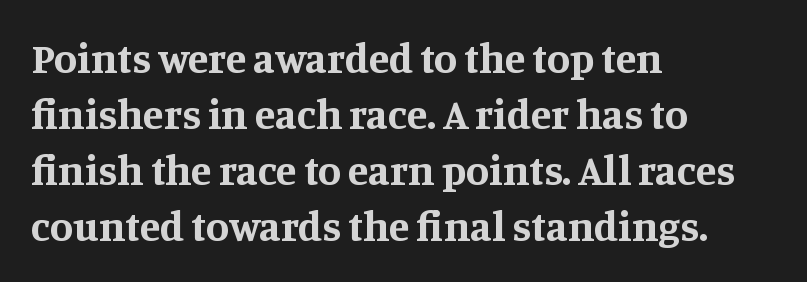
The image shows 42 px bold serif type, upright; set left-aligned, normal line spacing (1.33x), normal letter spacing, not underlined; medium stroke contrast and a large x-height.
